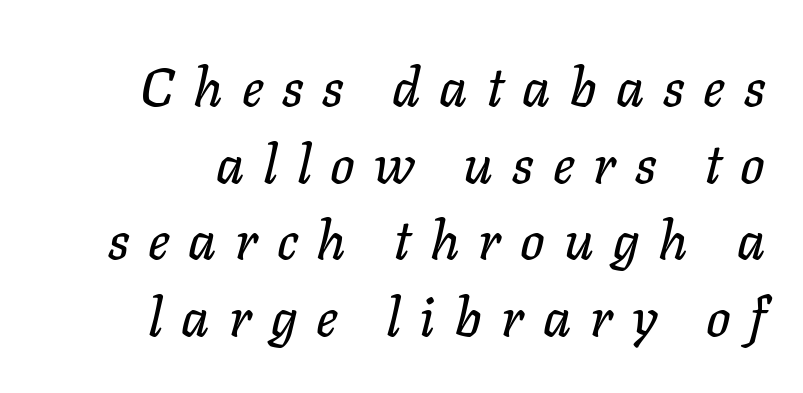
Q: Is the text italic (slanted)? A: Yes, it leans right by about 11 degrees.
Q: Is the text underlined? A: No.
Q: How is the paragraph aligned? A: Right-aligned.
Q: Is the spacing between letters normal or unusually wide? A: Unusually wide.
Q: Is the spacing between lines tight, normal or loose? A: Normal.
Q: Width (condensed, normal, or wide)? A: Normal.
Q: Stroke contrast? A: Low.
Q: x-height? A: Medium.
Q: Monospaced? A: No.
